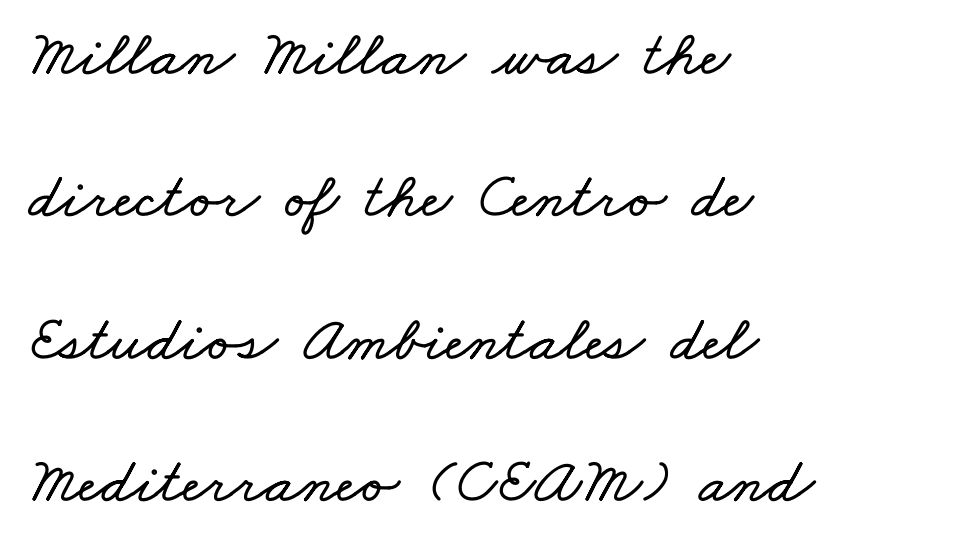
The image shows 65 px wide type; set left-aligned, loose line spacing (2.19x), normal letter spacing, not underlined; low stroke contrast and a small x-height.
